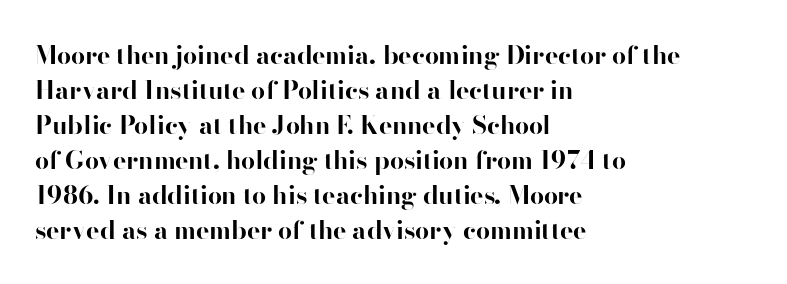
{"italic": "no", "bold": "yes", "underline": "no", "align": "left", "line_spacing": "normal", "line_spacing_ratio": 1.4, "letter_spacing": "normal", "letter_spacing_em": 0.0, "glyph_px": 25}
